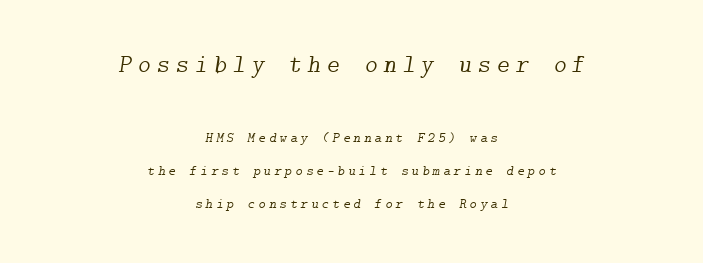
No word sits above an underline. The tracking jumps out immediately: characters are airy and widely separated. The upper block of text is set noticeably larger than the block beneath it. Teacher's note: observe the equal gaps on both sides — that is centered alignment. What's the leading like? Stretched, with rows far apart.
